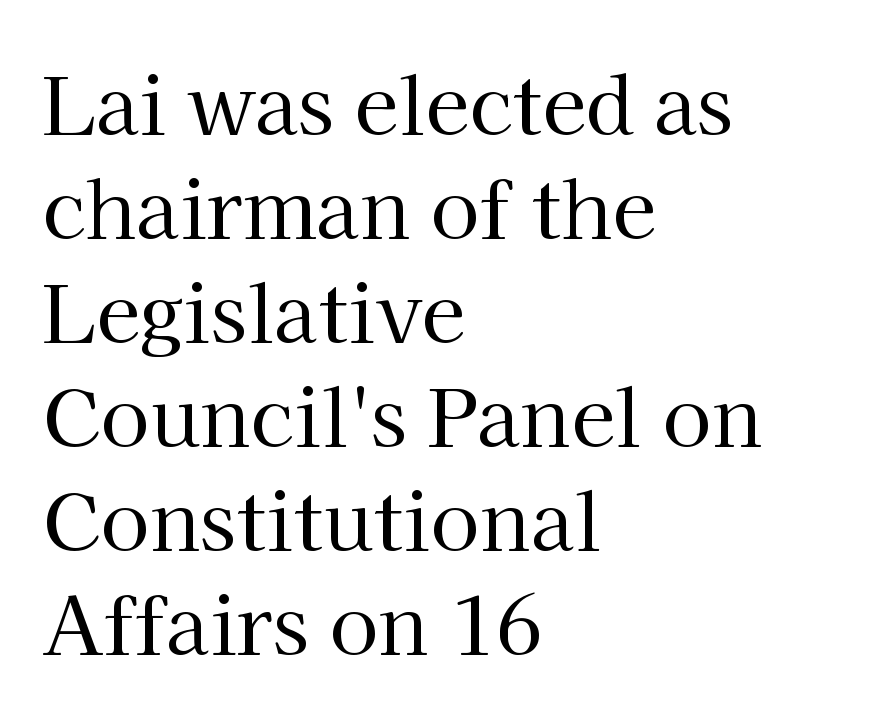
Q: Is the text bold? A: No.
Q: Is the text italic (slanted)? A: No, it is upright.
Q: Is the typeface a serif or a sans-serif typeface? A: Serif.
Q: Is the text underlined? A: No.
Q: How is the paragraph aligned? A: Left-aligned.
Q: Is the spacing between letters normal or unusually wide? A: Normal.
Q: Is the spacing between lines tight, normal or loose? A: Normal.
Q: Width (condensed, normal, or wide)? A: Normal.
Q: Stroke contrast? A: High.
Q: x-height? A: Medium.
Q: Monospaced? A: No.
